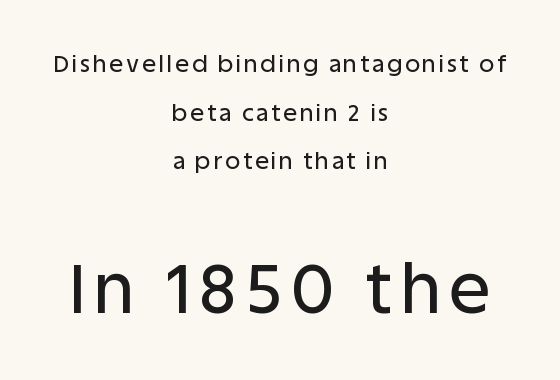
Underlining? Definitely not there. Centered paragraph, ragged on both sides. The letters carry no serifs — their stems end cleanly without finishing strokes. A great deal of white space separates one row of letters from the next. Ascenders rise straight up at ninety degrees.
